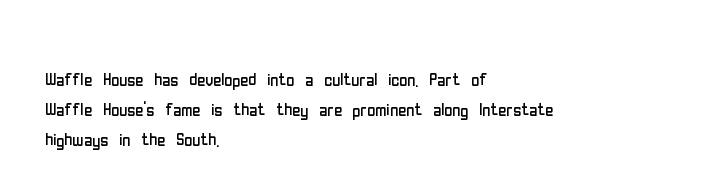
Reading down the column, the eye jumps a familiar distance to each next line. Left-aligned paragraph, ragged on the right. Check under the words: just untouched page. Nope, not italic — everything's standing straight.
